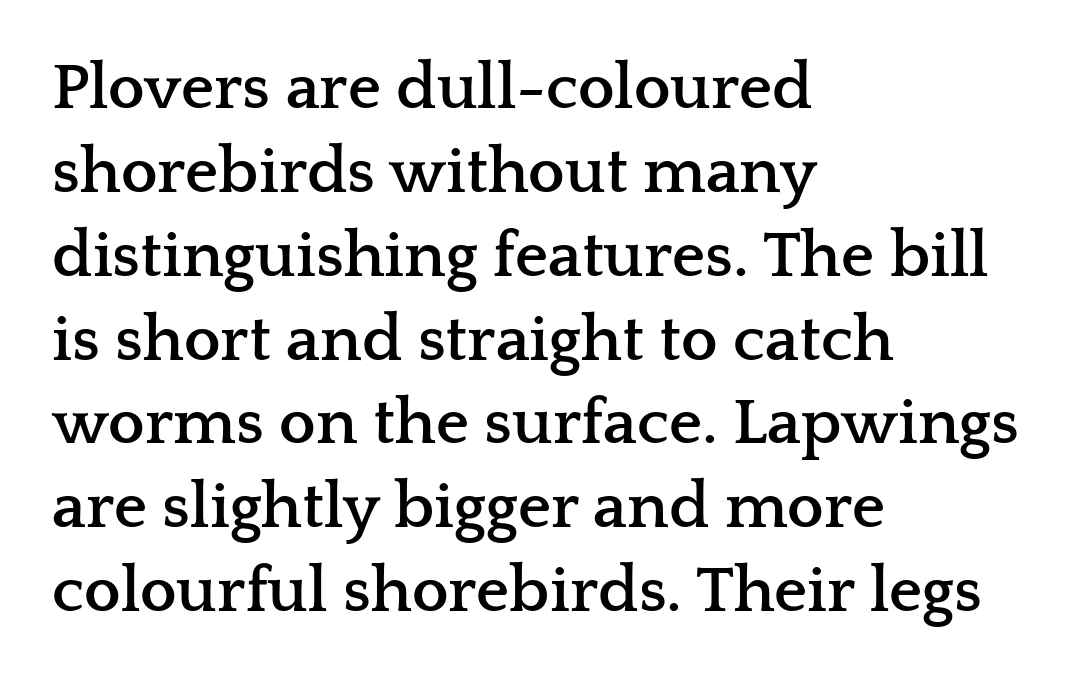
{"serif": "yes", "italic": "no", "bold": "yes", "weight": "semibold", "width": "wide", "stroke_contrast": "low", "x_height": "medium", "monospaced": "no", "underline": "no", "align": "left", "line_spacing": "normal", "line_spacing_ratio": 1.29, "letter_spacing": "normal", "letter_spacing_em": 0.0, "glyph_px": 65}
